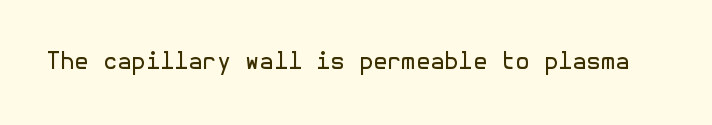
Q: Is the text bold? A: No.
Q: Is the text italic (slanted)? A: No, it is upright.
Q: Is the text underlined? A: No.
Q: Is the spacing between letters normal or unusually wide? A: Normal.
